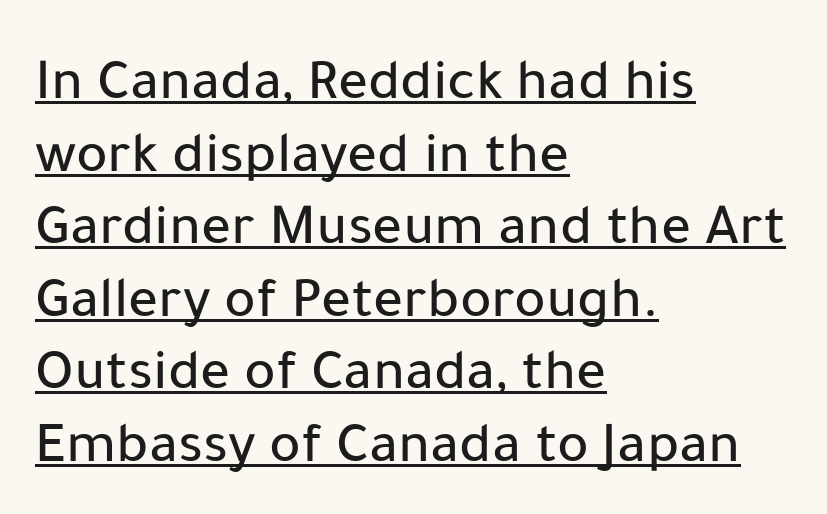
{"serif": "no", "italic": "no", "width": "normal", "stroke_contrast": "low", "x_height": "medium", "monospaced": "no", "underline": "yes", "align": "left", "line_spacing_ratio": 1.23, "letter_spacing": "normal", "letter_spacing_em": 0.0, "glyph_px": 59}
